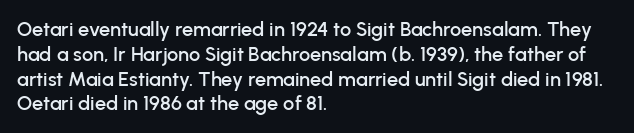
The image shows 20 px text type, upright; set left-aligned, line spacing 1.24x, normal letter spacing, not underlined.
